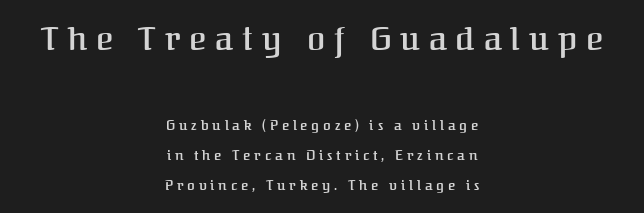
{"serif": "yes", "italic": "no", "bold": "semi", "weight": "semibold", "width": "normal", "stroke_contrast": "medium", "x_height": "medium", "monospaced": "no", "underline": "no", "align": "center", "line_spacing": "loose", "line_spacing_ratio": 2.16, "letter_spacing": "wide", "letter_spacing_em": 0.27, "larger_block": "first", "size_ratio": 2.36, "glyph_px": 33}
